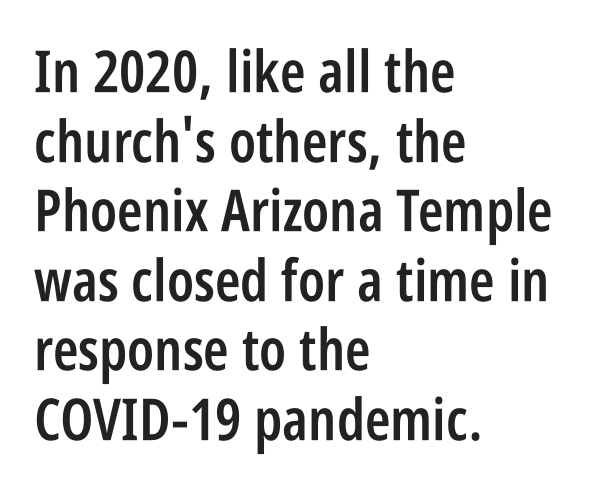
{"serif": "no", "italic": "no", "bold": "semi", "weight": "semibold", "width": "condensed", "stroke_contrast": "low", "x_height": "large", "monospaced": "no", "underline": "no", "align": "left", "line_spacing_ratio": 1.2, "letter_spacing": "normal", "letter_spacing_em": 0.0, "glyph_px": 58}
